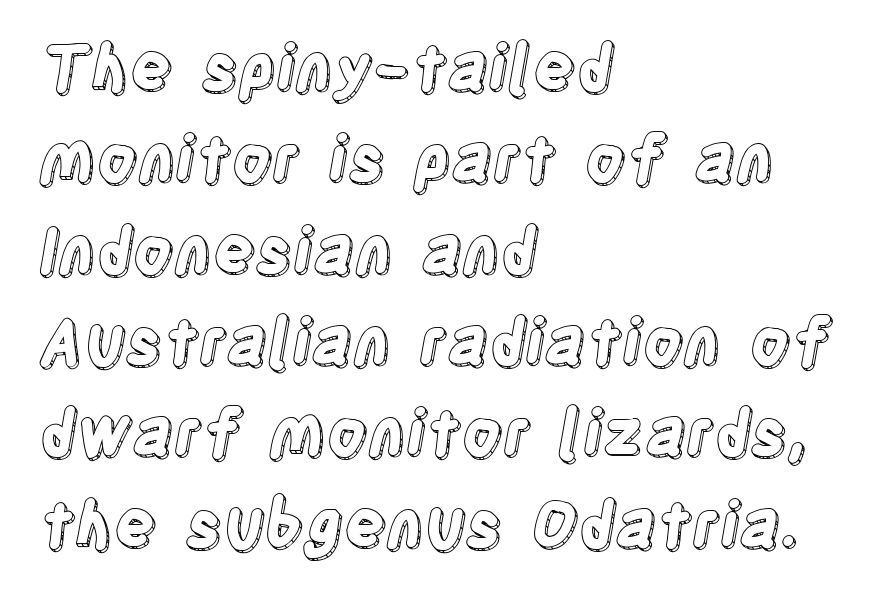
Q: Is the text italic (slanted)? A: Yes.
Q: Is the text underlined? A: No.
Q: How is the paragraph aligned? A: Left-aligned.
Q: Is the spacing between letters normal or unusually wide? A: Normal.
Q: Is the spacing between lines tight, normal or loose? A: Normal.
Q: Width (condensed, normal, or wide)? A: Condensed.
Q: x-height? A: Large.
Q: Monospaced? A: No.
